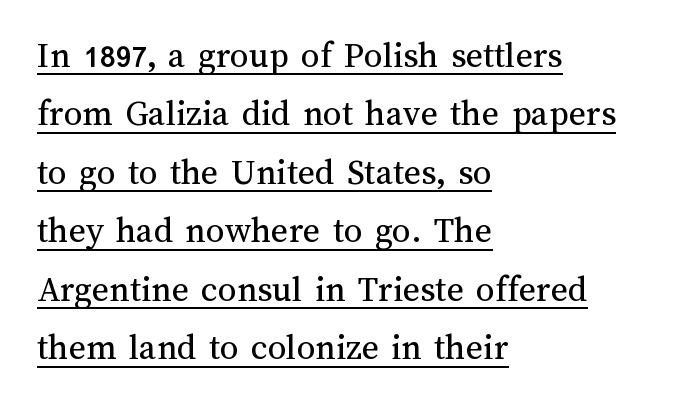
Q: Is the text bold? A: No.
Q: Is the text italic (slanted)? A: No, it is upright.
Q: Is the text underlined? A: Yes.
Q: How is the paragraph aligned? A: Left-aligned.
Q: Is the spacing between letters normal or unusually wide? A: Normal.
Q: Is the spacing between lines tight, normal or loose? A: Normal.
Q: Width (condensed, normal, or wide)? A: Normal.
Q: Stroke contrast? A: Medium.
Q: x-height? A: Medium.
Q: Monospaced? A: No.
